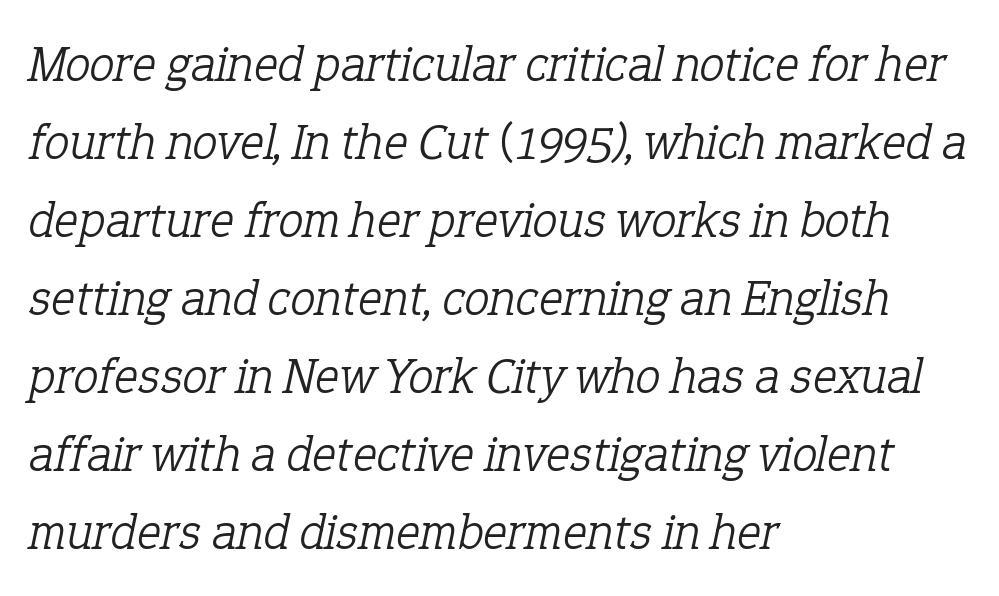
Q: Is the text bold? A: No.
Q: Is the text italic (slanted)? A: Yes, it leans right by about 12 degrees.
Q: Is the typeface a serif or a sans-serif typeface? A: Serif.
Q: Is the text underlined? A: No.
Q: How is the paragraph aligned? A: Left-aligned.
Q: Is the spacing between letters normal or unusually wide? A: Normal.
Q: Is the spacing between lines tight, normal or loose? A: Normal.
Q: Width (condensed, normal, or wide)? A: Normal.
Q: Stroke contrast? A: Low.
Q: x-height? A: Medium.
Q: Monospaced? A: No.
